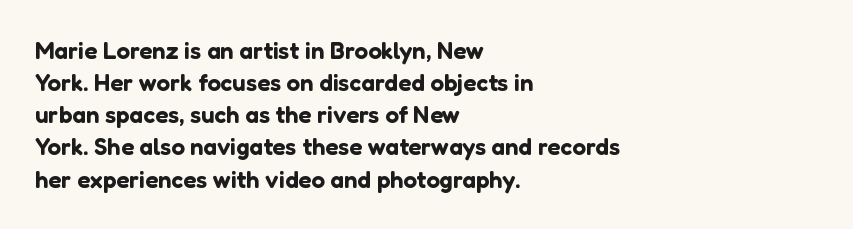
Just letters on the line, the space beneath them empty. Honestly, the row spacing looks completely unremarkable. No italicization has been applied; the sample stays upright. Teacher's note: observe the even left margin — that is flush-left alignment. Glyph-to-glyph distance matches everyday printed text.
